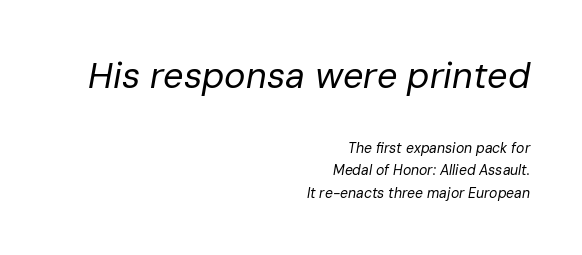
The image shows 36 px regular-weight type, italic (leaning right); set right-aligned, normal line spacing (1.61x), normal letter spacing, not underlined; the first (top) block is 2.57x larger; low stroke contrast and a medium x-height.
